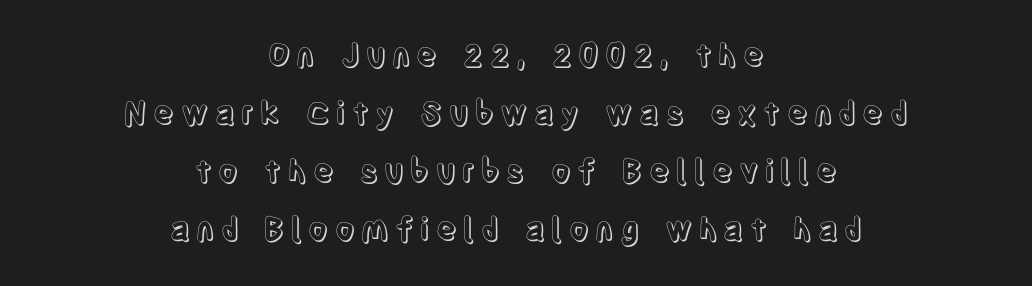
Q: Is the text italic (slanted)? A: No, it is upright.
Q: Is the text underlined? A: No.
Q: How is the paragraph aligned? A: Centered.
Q: Width (condensed, normal, or wide)? A: Condensed.
Q: x-height? A: Large.
Q: Monospaced? A: No.
